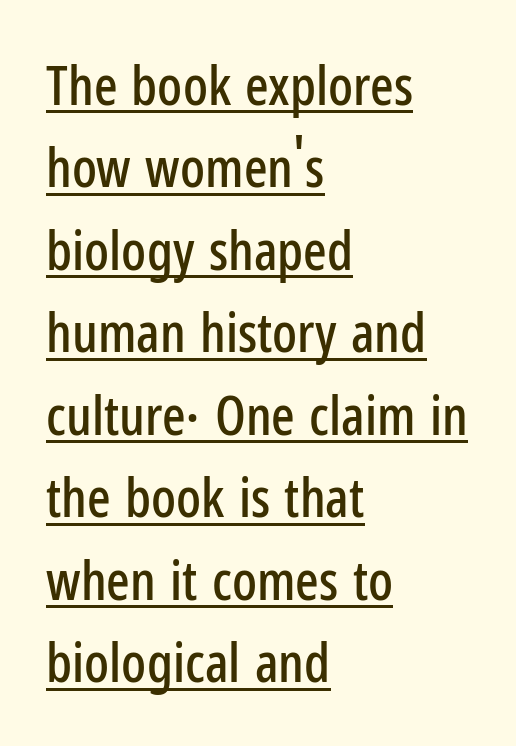
The image shows 55 px condensed sans-serif type, upright; set left-aligned, normal line spacing (1.5x), normal letter spacing, underlined; low stroke contrast and a medium x-height.
